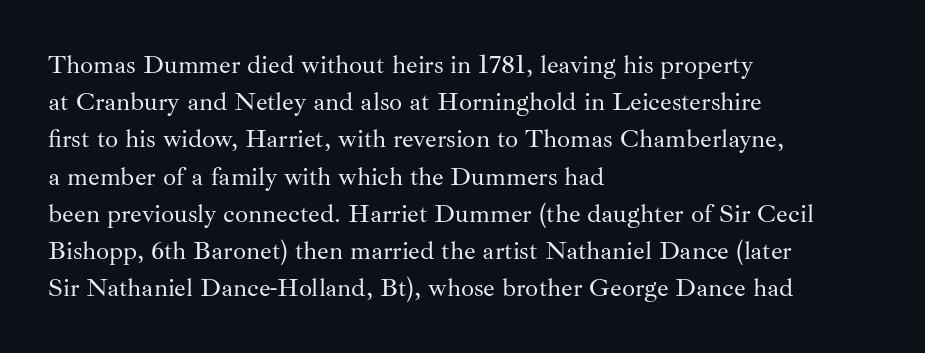
The rendering anchors every line to the left-hand side. A clean baseline with only descenders dipping below it. No chunkiness to these letters — they're not bold. Leading matches the norm, producing a regular column. Ascenders rise straight up at ninety degrees. Nobody touched the tracking dial on this one.
